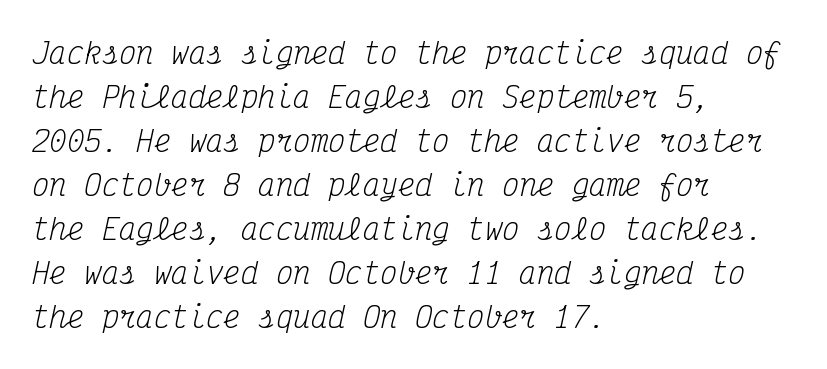
On a weight scale, this lands at 450 or below. The gap between lines stays unmarked. The font family rendered here belongs to the serif group. Visually the block forms a straight wall on the left and a jagged coastline on the right. Think of a typewriter: that constant character pitch is what you see here.
